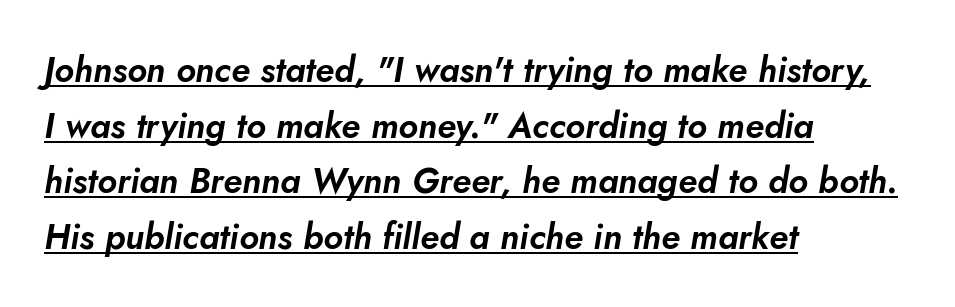
Emphasis is given by a line drawn under the lettering. Each new line begins a customary step beneath the previous one. These lines were composed using italics. Left-aligned paragraph, ragged on the right.
